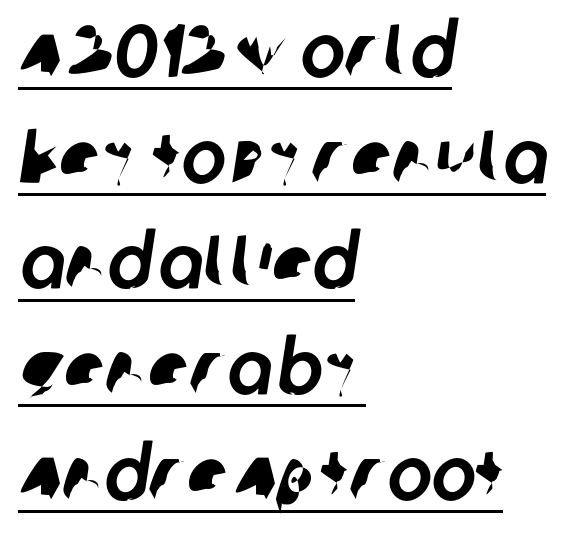
This is sans-serif lettering, the kind often seen on screens and signage. These lines are set flush left with a ragged right edge. Caption: standard tracking, unaltered. Think of a printed novel: that variable character pitch is what you see here. Like a heading marked for emphasis, these lines bear an underscore. Regarding leading, the lines here are spaced in the standard way.
